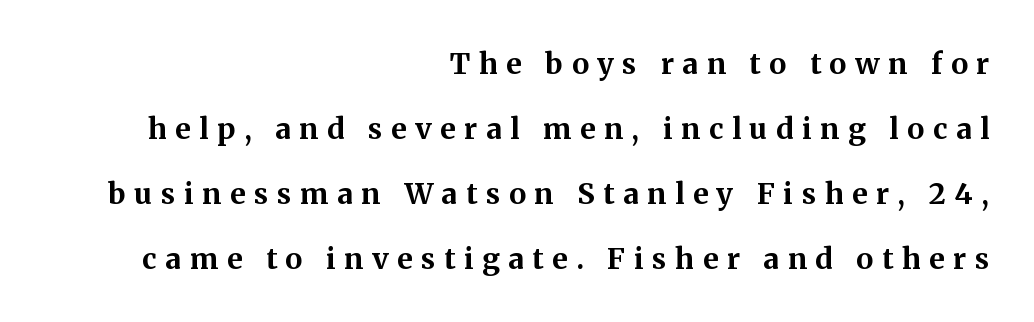
{"serif": "yes", "italic": "no", "bold": "yes", "weight": "bold", "width": "normal", "stroke_contrast": "medium", "x_height": "medium", "monospaced": "no", "underline": "no", "align": "right", "line_spacing": "loose", "line_spacing_ratio": 2.24, "letter_spacing": "wide", "letter_spacing_em": 0.3, "glyph_px": 29}
